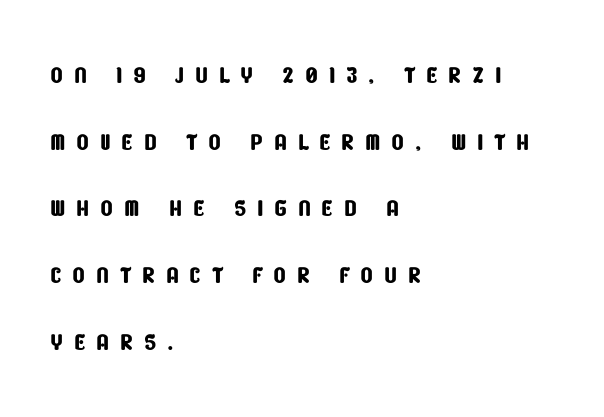
The image shows 33 px condensed sans-serif type; set left-aligned, loose line spacing (2.02x), unusually wide letter spacing (+0.32 em), not underlined; low stroke contrast and a large x-height.
